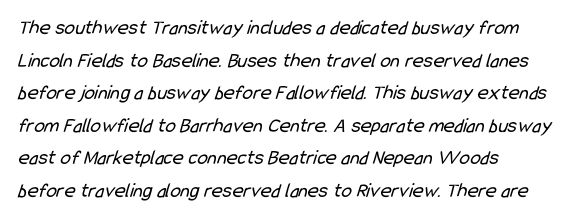
The image shows 21 px text type; set left-aligned, normal line spacing (1.55x), normal letter spacing, not underlined.
